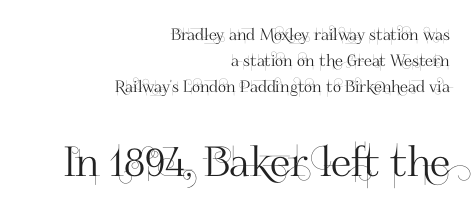
{"serif": "no", "italic": "no", "width": "normal", "stroke_contrast": "high", "x_height": "small", "monospaced": "no", "underline": "no", "align": "right", "line_spacing": "normal", "line_spacing_ratio": 1.64, "letter_spacing": "normal", "letter_spacing_em": 0.0, "larger_block": "second", "size_ratio": 2.56, "glyph_px": 41}
